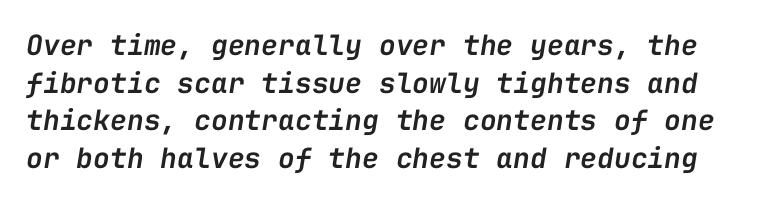
{"italic": "yes", "lean": "right", "slant_degrees": 9, "bold": "semi", "weight": "semibold", "width": "normal", "stroke_contrast": "low", "x_height": "medium", "monospaced": "yes", "underline": "no", "line_spacing": "normal", "line_spacing_ratio": 1.34, "letter_spacing": "normal", "letter_spacing_em": 0.0, "glyph_px": 28}
